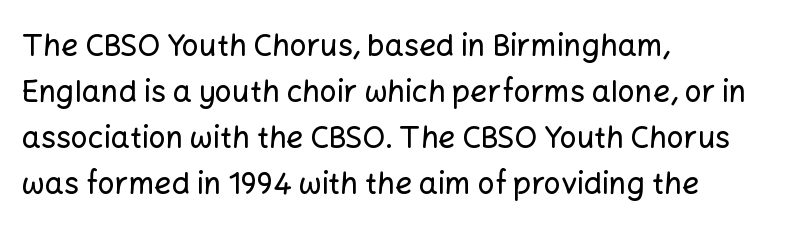
{"serif": "no", "italic": "no", "width": "normal", "stroke_contrast": "low", "x_height": "medium", "monospaced": "no", "underline": "no", "align": "left", "line_spacing": "normal", "line_spacing_ratio": 1.53, "letter_spacing": "normal", "letter_spacing_em": 0.0, "glyph_px": 30}
